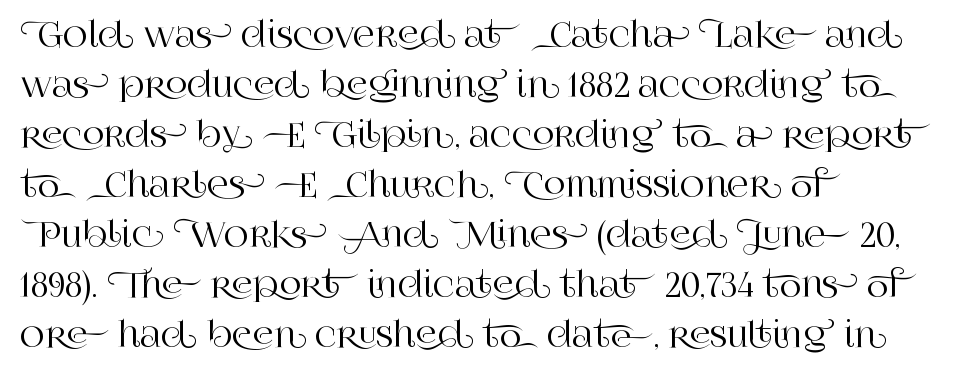
Short note: letters normally spaced. A typesetter would label this face a serif. Each row of text sits above clean, open space. A typesetter would call this proportional, since set widths differ per character. How would I describe the line gaps? Plain and ordinary.
